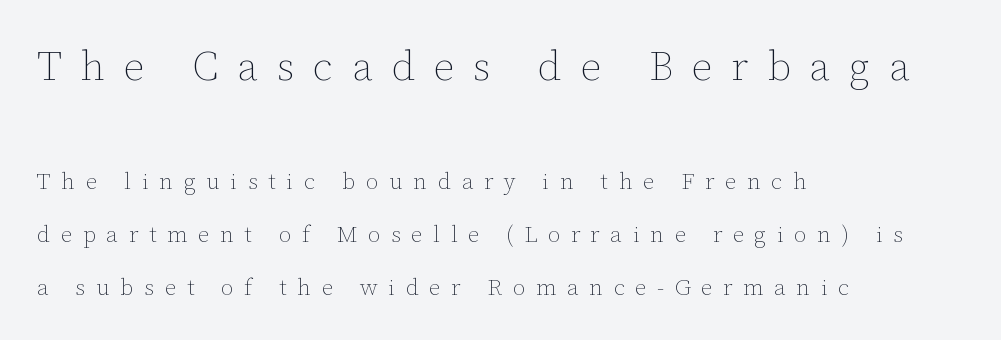
Q: Is the text bold? A: No.
Q: Is the text italic (slanted)? A: No, it is upright.
Q: Is the text underlined? A: No.
Q: How is the paragraph aligned? A: Left-aligned.
Q: Is the spacing between letters normal or unusually wide? A: Unusually wide.
Q: Is the spacing between lines tight, normal or loose? A: Loose.
Q: Which block of text is set in a larger size, the first (top) or the second (bottom)? A: The first (top) one.
Q: Width (condensed, normal, or wide)? A: Normal.
Q: Stroke contrast? A: Low.
Q: x-height? A: Medium.
Q: Monospaced? A: No.
